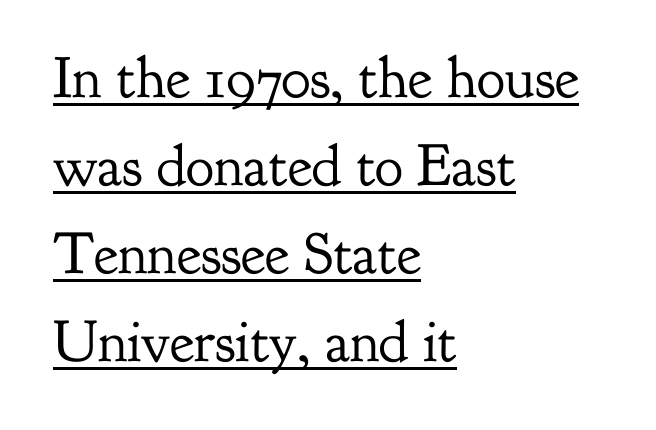
The image shows 59 px regular-weight serif type, upright; set left-aligned, normal line spacing (1.49x), normal letter spacing, underlined; low stroke contrast and a small x-height.
